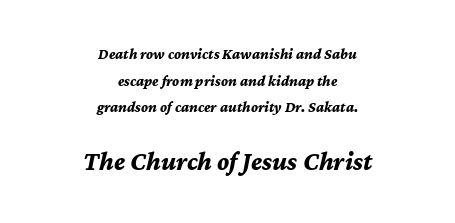
The image shows 26 px bold type, italic (leaning right); set centered, line spacing 1.77x, normal letter spacing, not underlined; the second (bottom) block is 1.73x larger.
